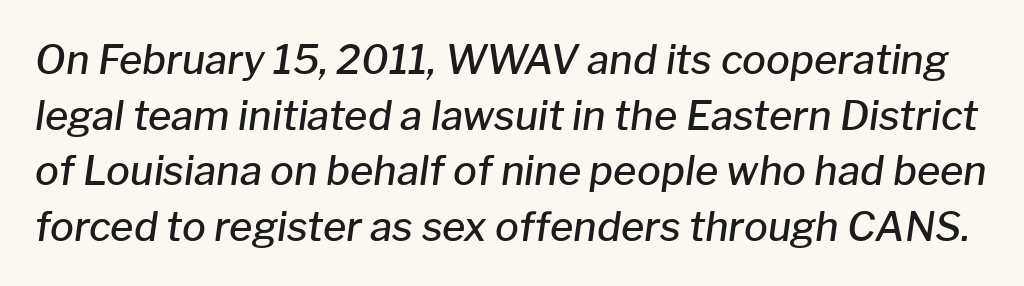
Q: Is the text bold? A: Semi-bold.
Q: Is the text italic (slanted)? A: Yes, it leans right by about 8 degrees.
Q: Is the text underlined? A: No.
Q: Is the spacing between letters normal or unusually wide? A: Normal.
Q: Is the spacing between lines tight, normal or loose? A: Normal.
Q: Width (condensed, normal, or wide)? A: Normal.
Q: Stroke contrast? A: Low.
Q: x-height? A: Medium.
Q: Monospaced? A: No.
